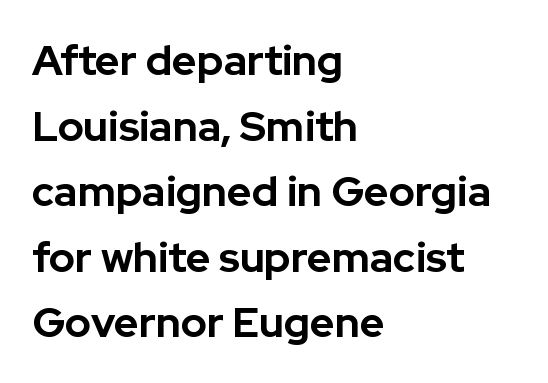
{"serif": "no", "italic": "no", "bold": "yes", "weight": "bold", "width": "normal", "stroke_contrast": "low", "x_height": "medium", "monospaced": "no", "underline": "no", "align": "left", "line_spacing": "normal", "line_spacing_ratio": 1.56, "letter_spacing": "normal", "letter_spacing_em": 0.0, "glyph_px": 42}
